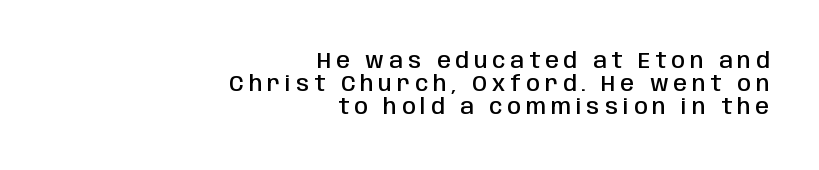
Q: Is the text bold? A: Semi-bold.
Q: Is the text italic (slanted)? A: No, it is upright.
Q: Is the text underlined? A: No.
Q: How is the paragraph aligned? A: Right-aligned.
Q: Is the spacing between letters normal or unusually wide? A: Unusually wide.
Q: Is the spacing between lines tight, normal or loose? A: Tight.
